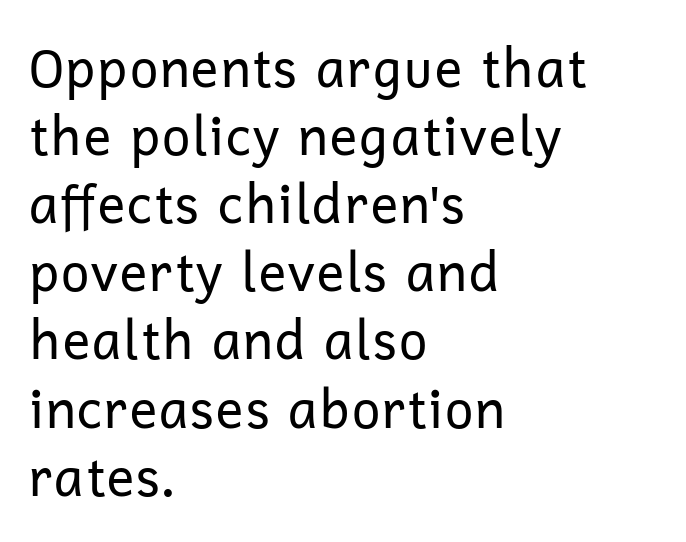
Q: Is the text bold? A: No.
Q: Is the text italic (slanted)? A: No, it is upright.
Q: Is the typeface a serif or a sans-serif typeface? A: Sans-serif.
Q: Is the text underlined? A: No.
Q: How is the paragraph aligned? A: Left-aligned.
Q: Is the spacing between letters normal or unusually wide? A: Normal.
Q: Is the spacing between lines tight, normal or loose? A: Normal.
Q: Width (condensed, normal, or wide)? A: Normal.
Q: Stroke contrast? A: Low.
Q: x-height? A: Medium.
Q: Monospaced? A: No.
